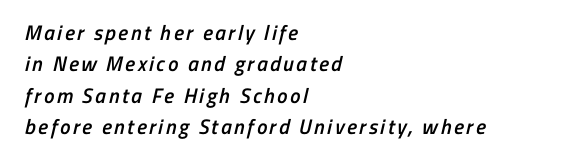
Q: Is the text bold? A: Semi-bold.
Q: Is the text underlined? A: No.
Q: How is the paragraph aligned? A: Left-aligned.
Q: Is the spacing between lines tight, normal or loose? A: Normal.
